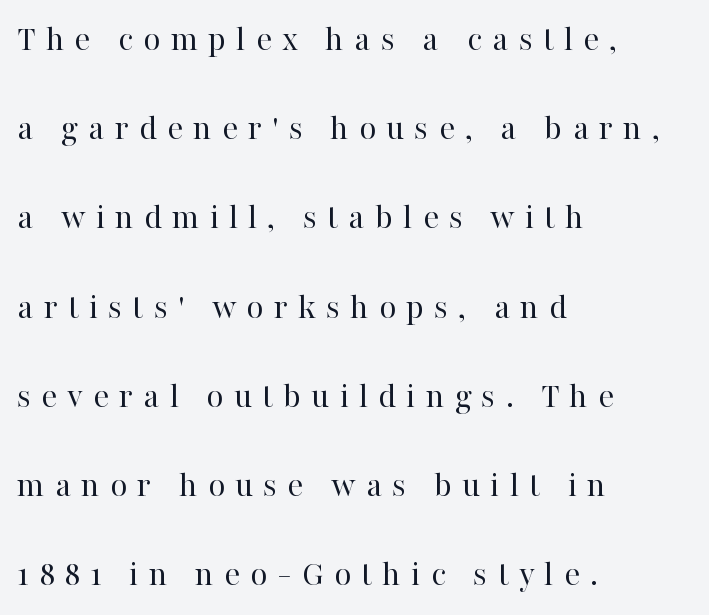
In terms of letterspacing, this is a distinctly airy, spread setting. You could fit nearly another row in the gap between these rows. Upright lettering throughout. Line starts are locked; line ends wander. These lines are rendered in a variable-pitch font.
